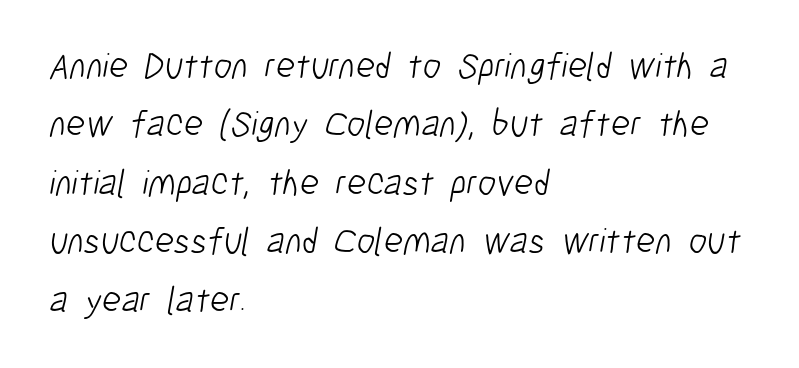
{"serif": "no", "bold": "no", "weight": "light", "width": "condensed", "stroke_contrast": "low", "x_height": "medium", "monospaced": "no", "underline": "no", "align": "left", "line_spacing": "normal", "line_spacing_ratio": 1.58, "letter_spacing": "normal", "letter_spacing_em": 0.0, "glyph_px": 37}
